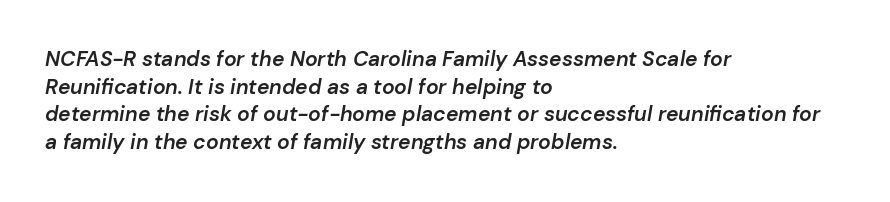
{"italic": "yes", "lean": "right", "slant_degrees": 10, "bold": "semi", "underline": "no", "align": "left", "line_spacing": "normal", "line_spacing_ratio": 1.32, "letter_spacing": "normal", "letter_spacing_em": 0.0, "glyph_px": 21}
